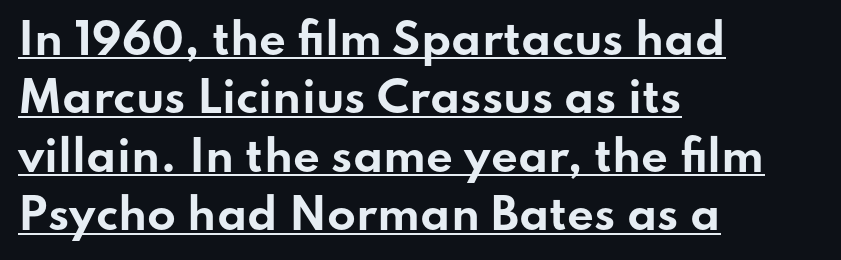
{"serif": "no", "italic": "no", "bold": "yes", "weight": "bold", "width": "wide", "stroke_contrast": "low", "x_height": "small", "monospaced": "no", "underline": "yes", "align": "left", "line_spacing": "normal", "line_spacing_ratio": 1.39, "letter_spacing": "normal", "letter_spacing_em": 0.0, "glyph_px": 42}
